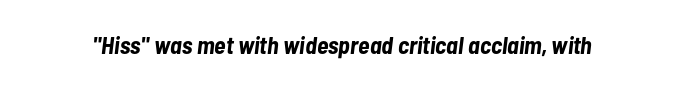
The image shows 24 px bold type, italic (leaning right); set normal letter spacing, not underlined.
